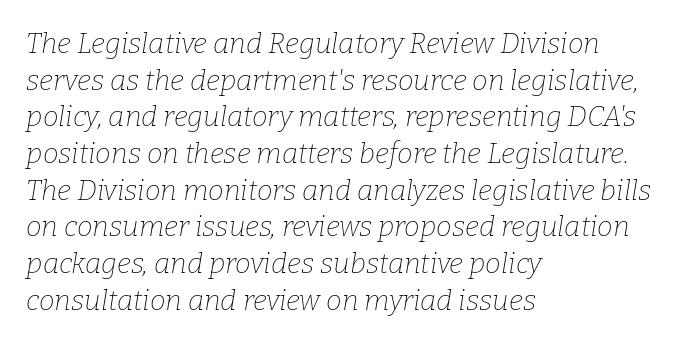
Q: Is the text bold? A: No.
Q: Is the text italic (slanted)? A: Yes, it leans right by about 9 degrees.
Q: Is the typeface a serif or a sans-serif typeface? A: Serif.
Q: Is the text underlined? A: No.
Q: How is the paragraph aligned? A: Left-aligned.
Q: Is the spacing between letters normal or unusually wide? A: Normal.
Q: Is the spacing between lines tight, normal or loose? A: Normal.
Q: Width (condensed, normal, or wide)? A: Normal.
Q: Stroke contrast? A: Low.
Q: x-height? A: Medium.
Q: Monospaced? A: No.
